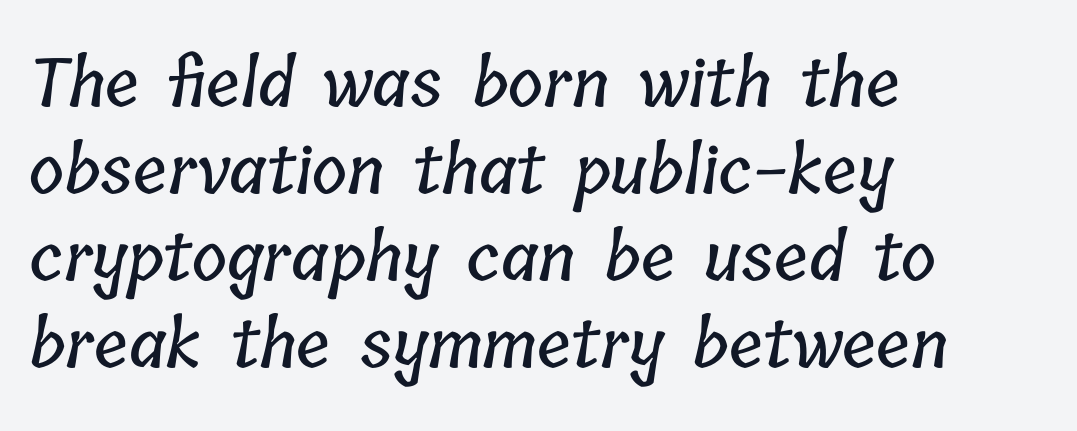
{"width": "condensed", "stroke_contrast": "low", "x_height": "medium", "monospaced": "no", "underline": "no", "align": "left", "line_spacing": "normal", "line_spacing_ratio": 1.3, "letter_spacing": "normal", "letter_spacing_em": 0.0, "glyph_px": 67}
